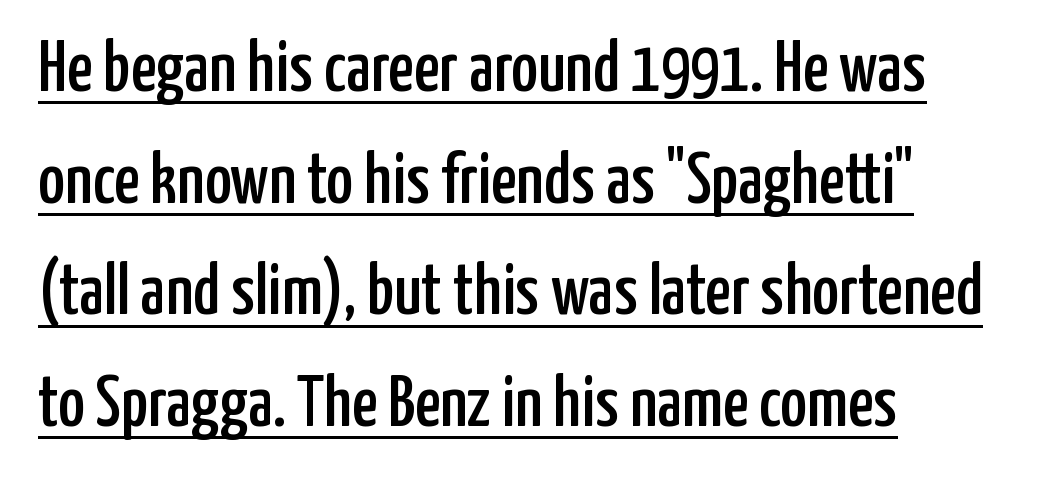
The image shows 72 px condensed sans-serif type, upright; set left-aligned, normal line spacing (1.55x), normal letter spacing, underlined; low stroke contrast and a medium x-height.
